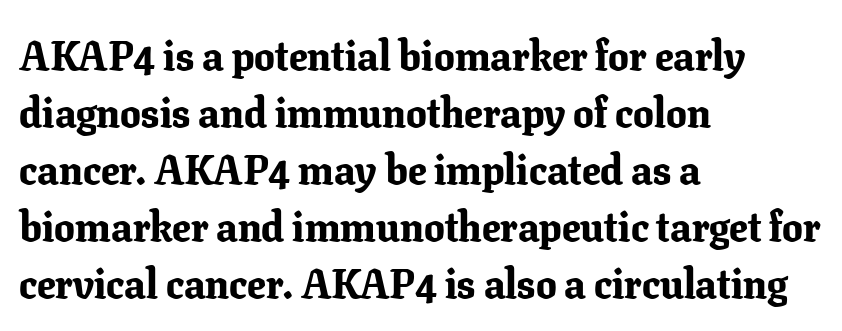
Q: Is the text bold? A: Yes.
Q: Is the text italic (slanted)? A: No, it is upright.
Q: Is the typeface a serif or a sans-serif typeface? A: Serif.
Q: Is the text underlined? A: No.
Q: How is the paragraph aligned? A: Left-aligned.
Q: Is the spacing between letters normal or unusually wide? A: Normal.
Q: Is the spacing between lines tight, normal or loose? A: Normal.
Q: Width (condensed, normal, or wide)? A: Normal.
Q: Stroke contrast? A: Low.
Q: x-height? A: Medium.
Q: Monospaced? A: No.
